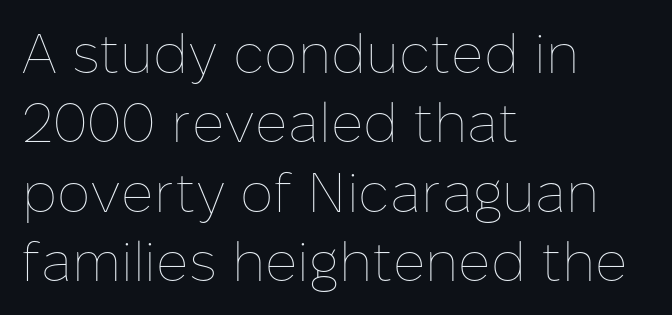
Q: Is the text bold? A: No.
Q: Is the text italic (slanted)? A: No, it is upright.
Q: Is the text underlined? A: No.
Q: How is the paragraph aligned? A: Left-aligned.
Q: Is the spacing between letters normal or unusually wide? A: Normal.
Q: Width (condensed, normal, or wide)? A: Normal.
Q: Stroke contrast? A: Low.
Q: x-height? A: Medium.
Q: Monospaced? A: No.
